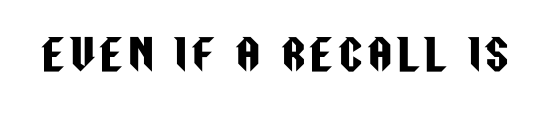
{"serif": "no", "italic": "no", "width": "condensed", "stroke_contrast": "low", "x_height": "large", "monospaced": "no", "underline": "no", "glyph_px": 41}
